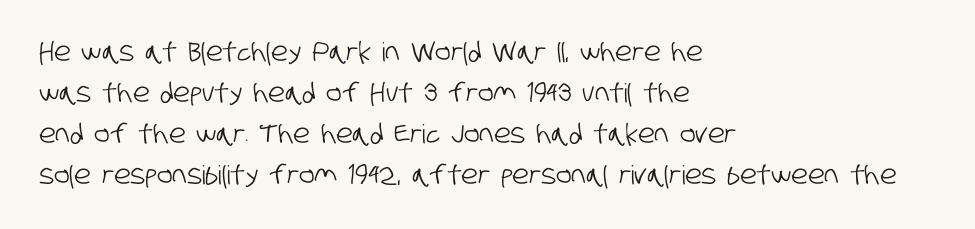
The image shows 26 px text type; set left-aligned, normal line spacing (1.58x), normal letter spacing, not underlined.
